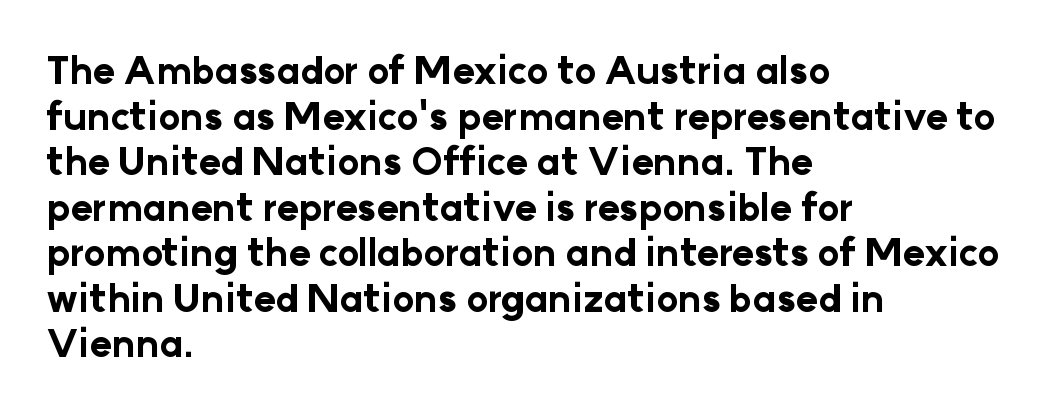
{"serif": "no", "italic": "no", "bold": "yes", "weight": "bold", "width": "normal", "stroke_contrast": "low", "x_height": "medium", "monospaced": "no", "underline": "no", "align": "left", "line_spacing_ratio": 1.23, "letter_spacing": "normal", "letter_spacing_em": 0.0, "glyph_px": 37}
